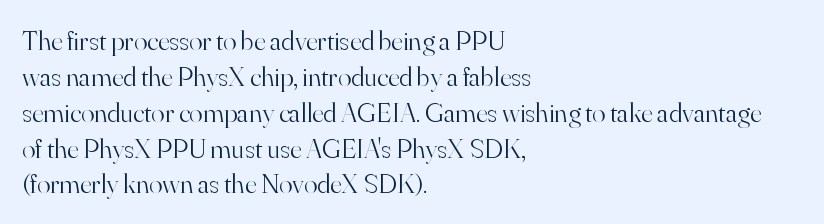
The image shows 28 px light serif type, upright; set left-aligned, normal line spacing (1.28x), normal letter spacing, not underlined; high stroke contrast and a small x-height.
